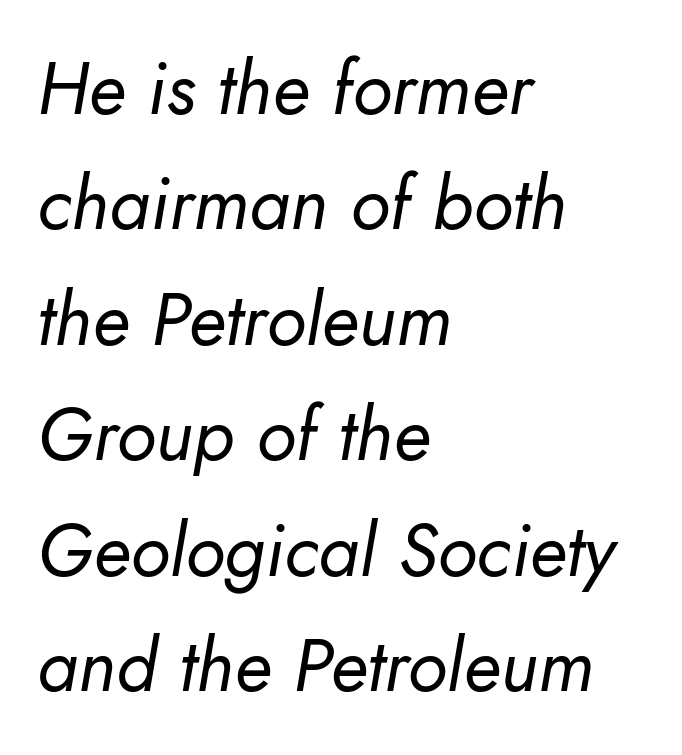
Nobody touched the tracking dial on this one. Beneath every word, the page is bare. This sample has the flowing, uneven cadence of proportional lettering. Rendered with sloped, italic letterforms. A normal amount of white space separates one row of letters from the next. Visually the block forms a straight wall on the left and a jagged coastline on the right.
